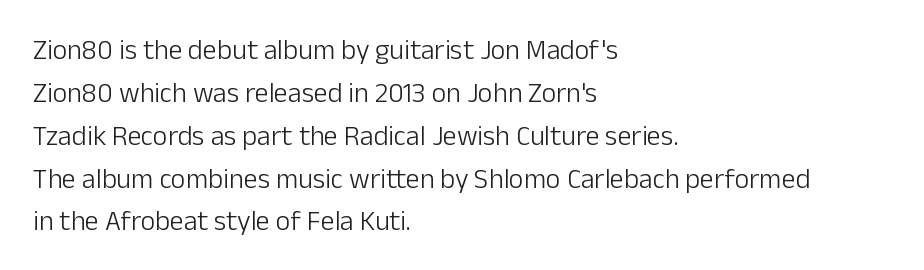
All the whitespace from short lines collects on the right. Here the designer chose a conventional face with non-uniform glyph widths. To sum up the face: it is a sans, with no serifs. The zone under the glyphs is completely vacant.
